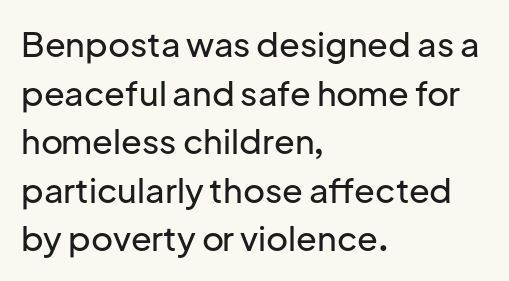
The type sits square on the baseline with zero lean. Reading down the column, the eye jumps a familiar distance to each next line. What kind of face is this? One without serifs — a sans. A classic flush-left, rag-right setting is used for this passage.
